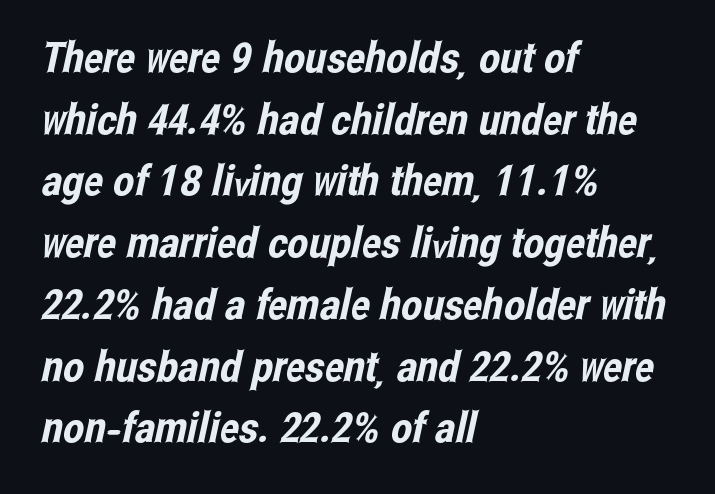
Typographically, this falls in the sans-serif category. The leading is moderate, giving the passage an even texture. Between one letter and the next there's only the usual sliver of space. Check the space under the baseline: it is left empty. Short and long lines alike share a common starting point at left. The passage shown is typed in a proportional face where columns would drift.
